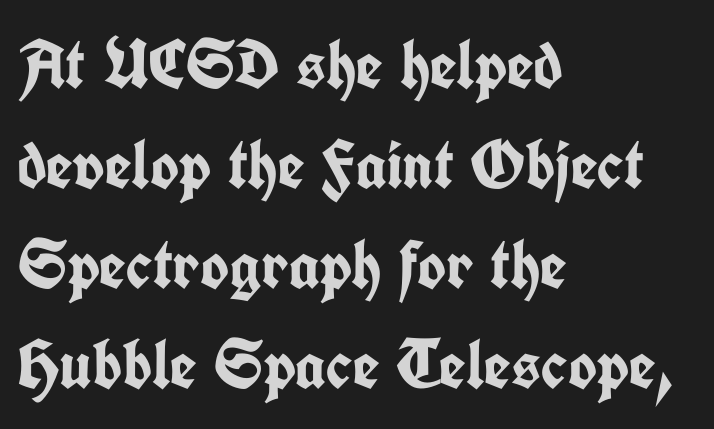
The image shows 69 px semibold, condensed sans-serif type, upright; set left-aligned, normal line spacing (1.45x), normal letter spacing, not underlined; low stroke contrast and a medium x-height.
